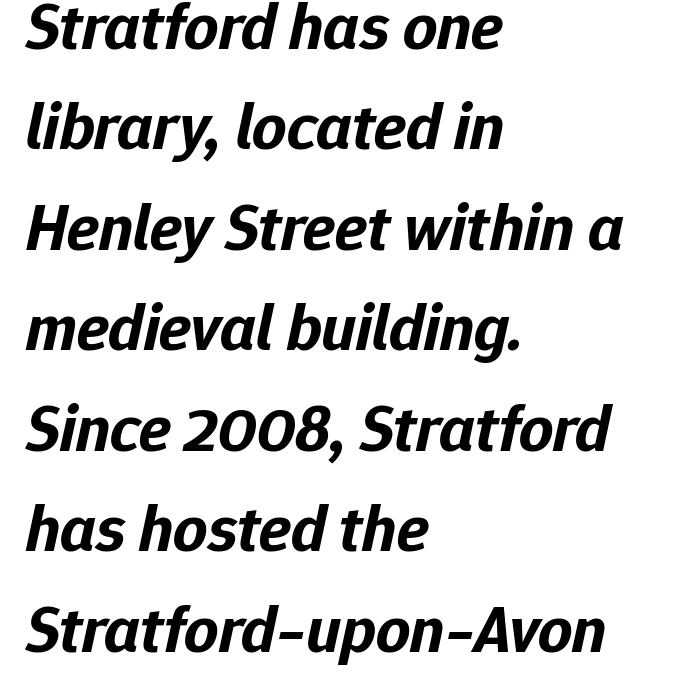
Is the type slanted? Yes — the strokes lean at a clear angle. The space directly below the letters is spotless. The rendering uses a bold face; every stroke is thick and dark. A typesetter would call this proportional, since set widths differ per character. The rendering anchors every line to the left-hand side. You could call the tracking neutral — neither tight nor loose.
